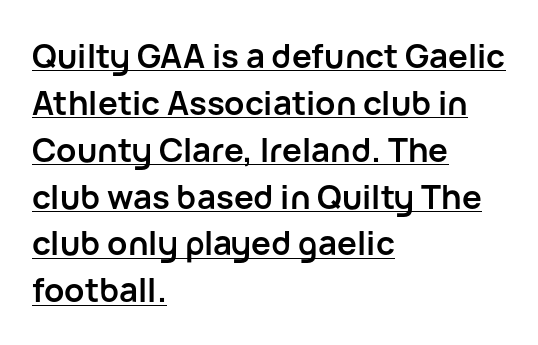
{"serif": "no", "italic": "no", "bold": "yes", "weight": "semibold", "width": "normal", "stroke_contrast": "low", "x_height": "medium", "monospaced": "no", "underline": "yes", "align": "left", "line_spacing": "normal", "line_spacing_ratio": 1.42, "letter_spacing": "normal", "letter_spacing_em": 0.0, "glyph_px": 33}
